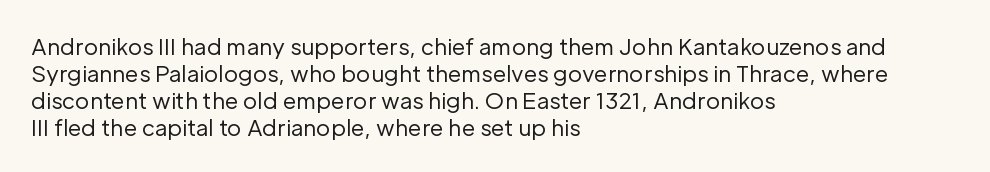
Honestly, the letter spacing is just normal — you wouldn't notice it. A student would call this left alignment; a typographer would say flush left, rag right. The font sits on the lighter half of the weight spectrum, regular included. Just letters on the line, the space beneath them empty.
